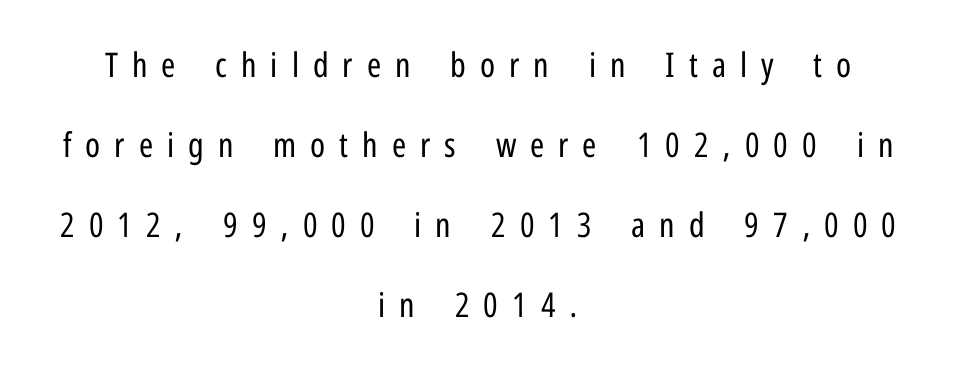
{"serif": "no", "italic": "no", "bold": "no", "weight": "regular", "width": "condensed", "stroke_contrast": "low", "x_height": "medium", "monospaced": "no", "underline": "no", "align": "center", "line_spacing": "loose", "line_spacing_ratio": 2.35, "letter_spacing": "wide", "letter_spacing_em": 0.41, "glyph_px": 34}
